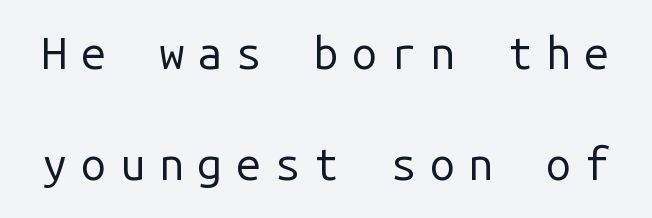
{"serif": "no", "italic": "no", "bold": "no", "weight": "regular", "width": "normal", "stroke_contrast": "low", "x_height": "medium", "monospaced": "yes", "underline": "no", "line_spacing": "loose", "line_spacing_ratio": 2.46, "letter_spacing": "wide", "letter_spacing_em": 0.3, "glyph_px": 45}
